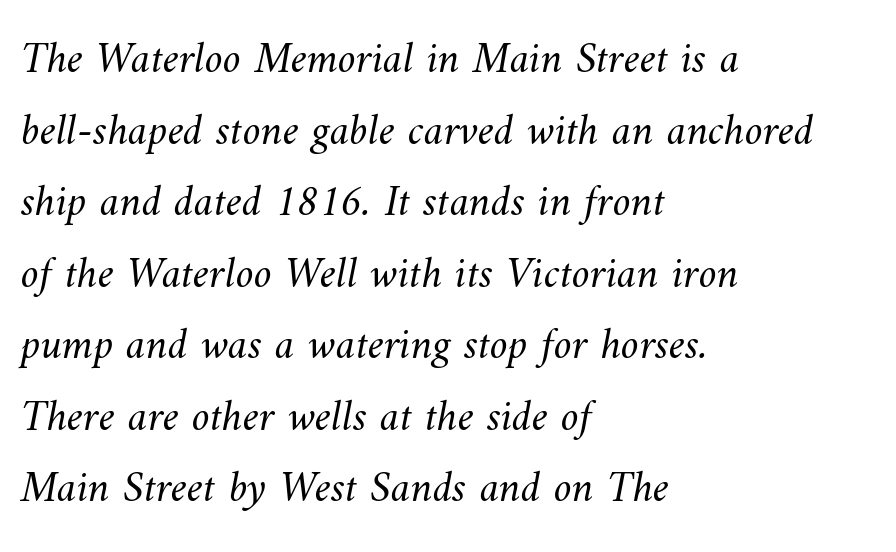
The image shows 45 px light type; set left-aligned, normal line spacing (1.59x), normal letter spacing, not underlined; medium stroke contrast and a small x-height.
